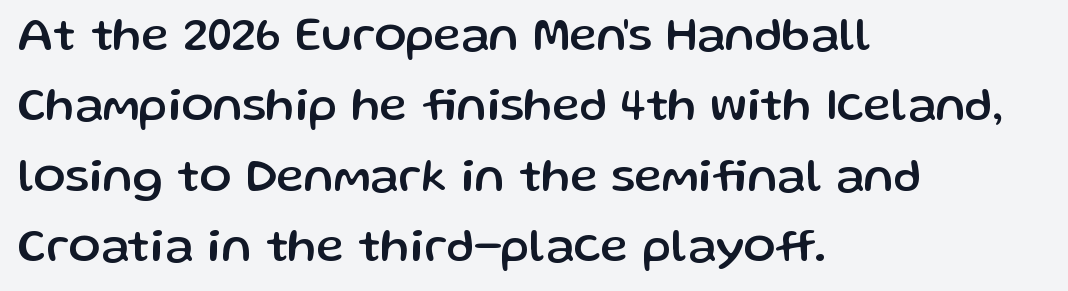
Q: Is the text italic (slanted)? A: No, it is upright.
Q: Is the typeface a serif or a sans-serif typeface? A: Sans-serif.
Q: Is the text underlined? A: No.
Q: How is the paragraph aligned? A: Left-aligned.
Q: Is the spacing between letters normal or unusually wide? A: Normal.
Q: Is the spacing between lines tight, normal or loose? A: Normal.
Q: Width (condensed, normal, or wide)? A: Normal.
Q: Stroke contrast? A: Low.
Q: x-height? A: Medium.
Q: Monospaced? A: No.
